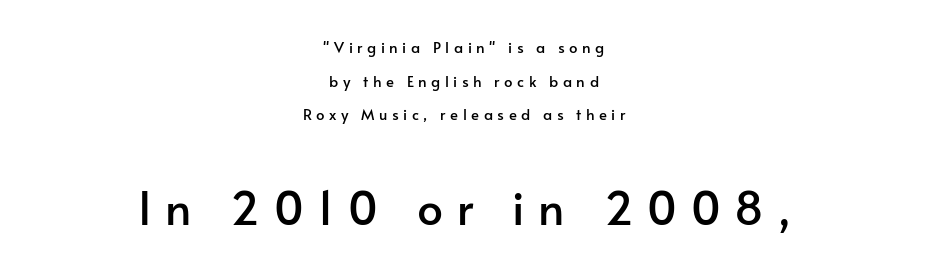
{"serif": "no", "italic": "no", "width": "normal", "stroke_contrast": "low", "x_height": "small", "monospaced": "no", "underline": "no", "align": "center", "line_spacing": "loose", "line_spacing_ratio": 2.24, "letter_spacing": "wide", "letter_spacing_em": 0.3, "larger_block": "second", "size_ratio": 3.07, "glyph_px": 46}
